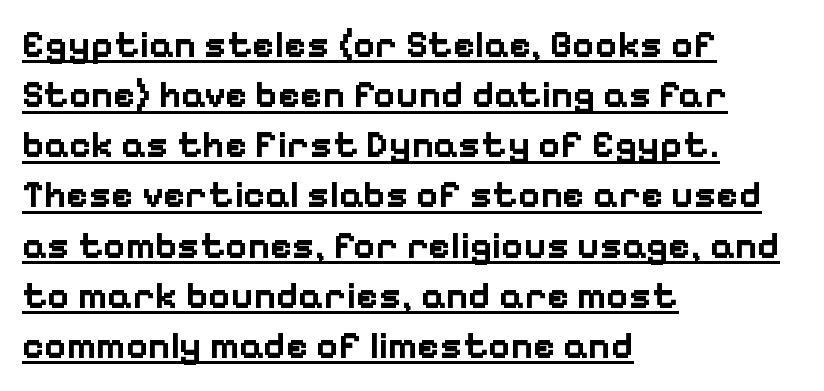
Q: Is the text bold? A: Yes.
Q: Is the text italic (slanted)? A: No, it is upright.
Q: Is the typeface a serif or a sans-serif typeface? A: Sans-serif.
Q: Is the text underlined? A: Yes.
Q: How is the paragraph aligned? A: Left-aligned.
Q: Is the spacing between letters normal or unusually wide? A: Normal.
Q: Is the spacing between lines tight, normal or loose? A: Normal.
Q: Width (condensed, normal, or wide)? A: Normal.
Q: Stroke contrast? A: Low.
Q: x-height? A: Medium.
Q: Monospaced? A: No.
